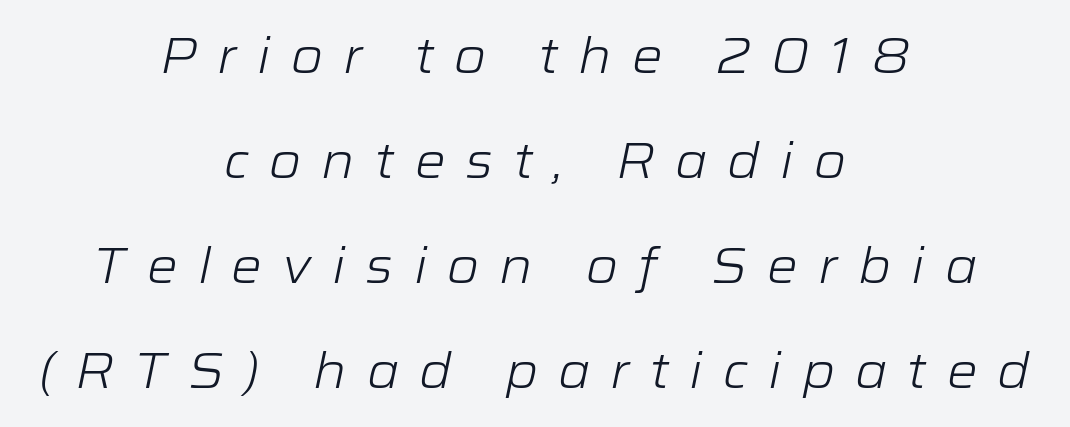
The image shows 49 px light, wide type, italic (leaning right); set centered, loose line spacing (2.14x), unusually wide letter spacing (+0.41 em), not underlined; low stroke contrast and a medium x-height.
